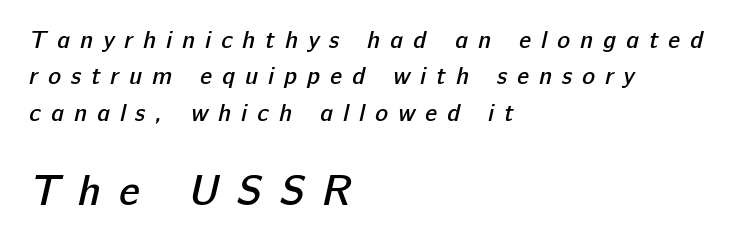
{"serif": "no", "bold": "semi", "weight": "semibold", "width": "normal", "stroke_contrast": "low", "x_height": "medium", "monospaced": "no", "underline": "no", "align": "left", "line_spacing": "normal", "line_spacing_ratio": 1.52, "letter_spacing": "wide", "letter_spacing_em": 0.42, "larger_block": "second", "size_ratio": 1.75, "glyph_px": 42}
